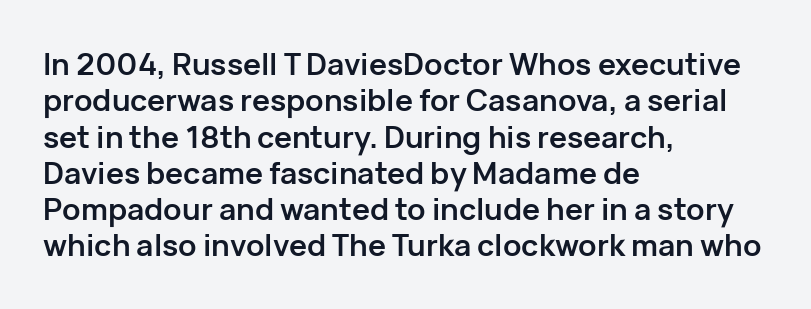
The image shows 30 px semibold sans-serif type, upright; set left-aligned, line spacing 1.21x, normal letter spacing, not underlined; low stroke contrast and a medium x-height.
